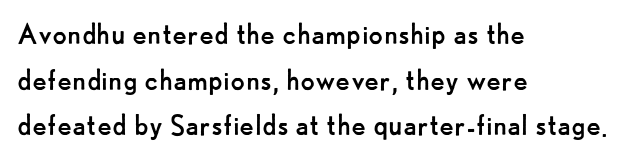
Q: Is the text bold? A: No.
Q: Is the text italic (slanted)? A: No, it is upright.
Q: Is the typeface a serif or a sans-serif typeface? A: Sans-serif.
Q: Is the text underlined? A: No.
Q: How is the paragraph aligned? A: Left-aligned.
Q: Is the spacing between letters normal or unusually wide? A: Normal.
Q: Is the spacing between lines tight, normal or loose? A: Normal.
Q: Width (condensed, normal, or wide)? A: Normal.
Q: Stroke contrast? A: Low.
Q: x-height? A: Small.
Q: Monospaced? A: No.
